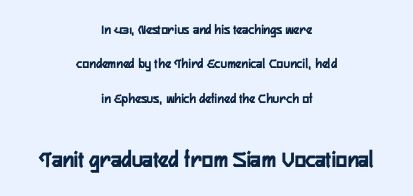
Is the type bold? Yes — the strokes are clearly thick and heavy. The emphasis by scale lands on block number two, below. Casual observation: everything's sitting right in the middle. Unmarked baselines from the first word to the last. Does the leading feel generous? Absolutely, it's lavish.
